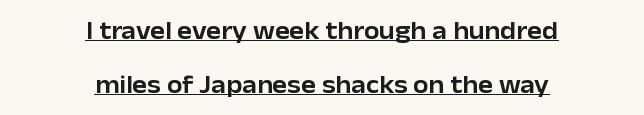
{"italic": "no", "underline": "yes", "align": "center", "line_spacing": "loose", "line_spacing_ratio": 2.17, "letter_spacing": "normal", "letter_spacing_em": 0.0, "glyph_px": 25}
